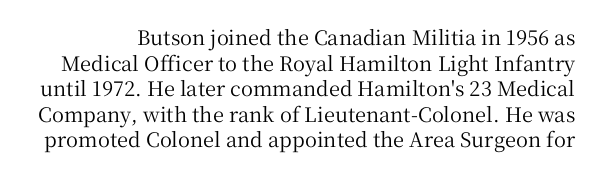
The image shows 20 px text type, upright; set normal line spacing (1.28x), normal letter spacing, not underlined.
